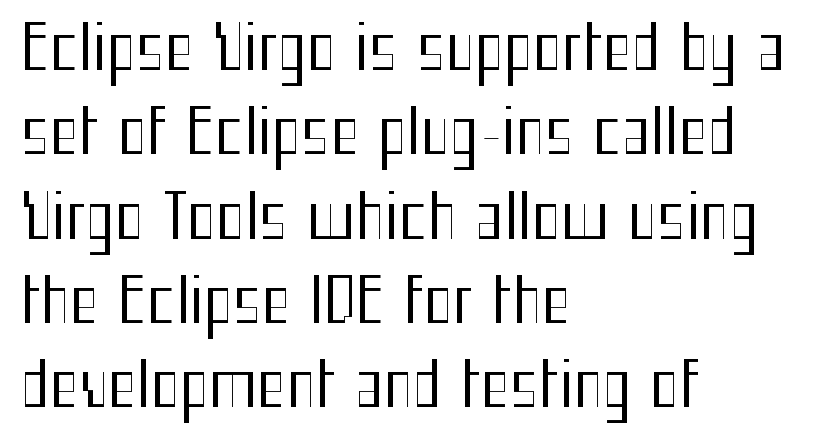
Reading down the block, your eye returns to a fixed left position each line. Proportional: the letters do not fall into vertical columns. Tall strokes in this sample are plumb rather than angled. Stroke mass is kept to a normal reading level or below. The passage shown is typeset with a sans-serif family.
